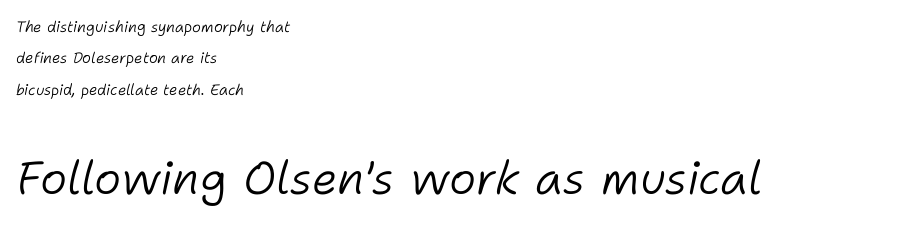
{"italic": "yes", "lean": "right", "slant_degrees": 11, "bold": "no", "weight": "light", "width": "normal", "stroke_contrast": "low", "x_height": "medium", "monospaced": "no", "underline": "no", "align": "left", "line_spacing": "loose", "line_spacing_ratio": 2.1, "letter_spacing": "normal", "letter_spacing_em": 0.0, "larger_block": "second", "size_ratio": 3.07, "glyph_px": 46}
